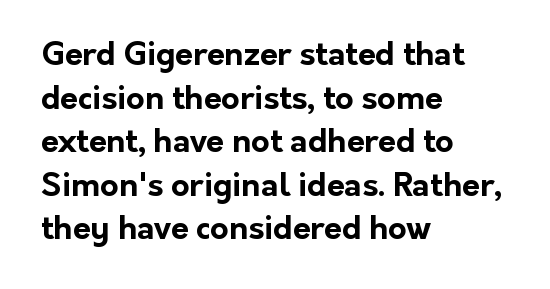
{"serif": "no", "italic": "no", "bold": "yes", "weight": "bold", "width": "normal", "stroke_contrast": "low", "x_height": "medium", "monospaced": "no", "underline": "no", "align": "left", "line_spacing": "normal", "line_spacing_ratio": 1.36, "letter_spacing": "normal", "letter_spacing_em": 0.0, "glyph_px": 32}
